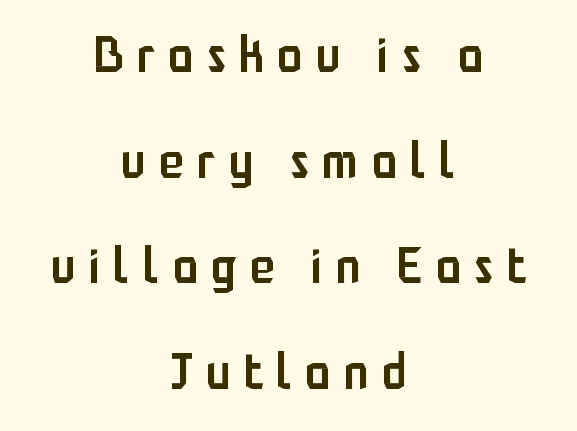
{"serif": "no", "italic": "no", "bold": "semi", "weight": "semibold", "width": "condensed", "stroke_contrast": "low", "x_height": "medium", "monospaced": "no", "underline": "no", "align": "center", "line_spacing": "loose", "line_spacing_ratio": 2.07, "letter_spacing": "wide", "letter_spacing_em": 0.26, "glyph_px": 51}
